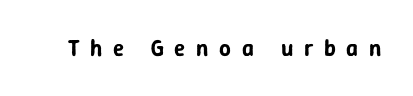
Q: Is the text italic (slanted)? A: No, it is upright.
Q: Is the text underlined? A: No.
Q: Is the spacing between letters normal or unusually wide? A: Unusually wide.
